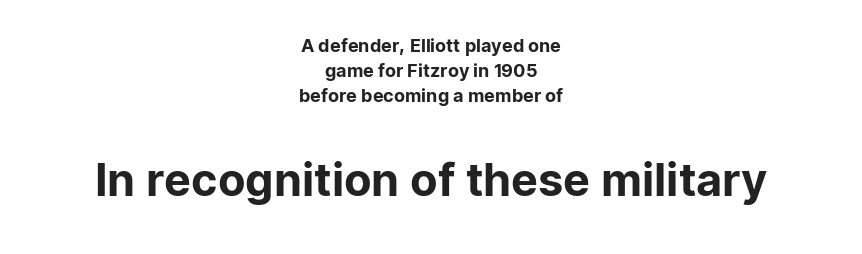
The image shows 45 px sans-serif type, upright; set centered, normal line spacing (1.39x), normal letter spacing, not underlined; the second (bottom) block is 2.5x larger; low stroke contrast and a medium x-height.
